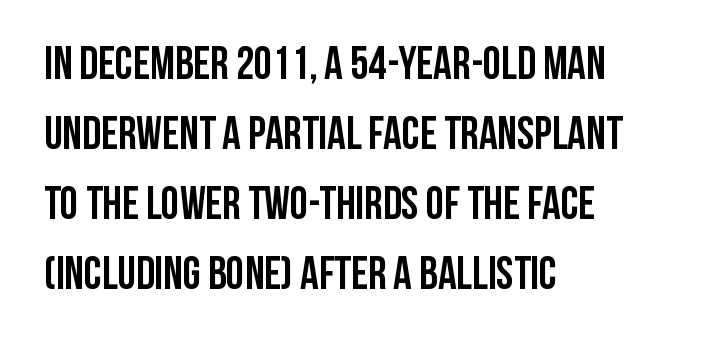
Nobody touched the tracking dial on this one. Summary of vertical rhythm: regular, with standard interline spacing. Serif or sans? Sans — the stroke terminals are bare. The specimen reads as upright at a glance. Plenty of ink on the page — the face is bold. A bare baseline throughout the passage.
